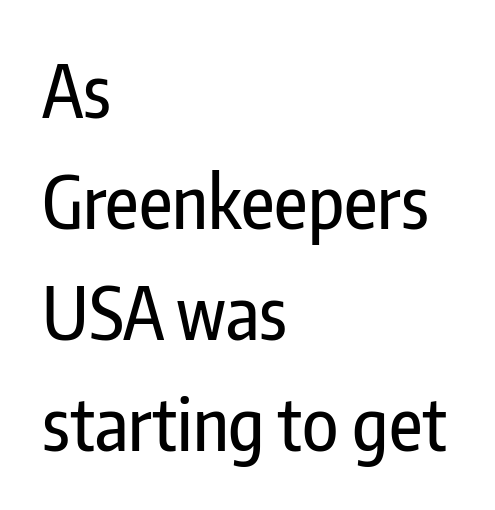
Q: Is the text italic (slanted)? A: No, it is upright.
Q: Is the typeface a serif or a sans-serif typeface? A: Sans-serif.
Q: Is the text underlined? A: No.
Q: How is the paragraph aligned? A: Left-aligned.
Q: Is the spacing between letters normal or unusually wide? A: Normal.
Q: Is the spacing between lines tight, normal or loose? A: Normal.
Q: Width (condensed, normal, or wide)? A: Condensed.
Q: Stroke contrast? A: Low.
Q: x-height? A: Medium.
Q: Monospaced? A: No.
